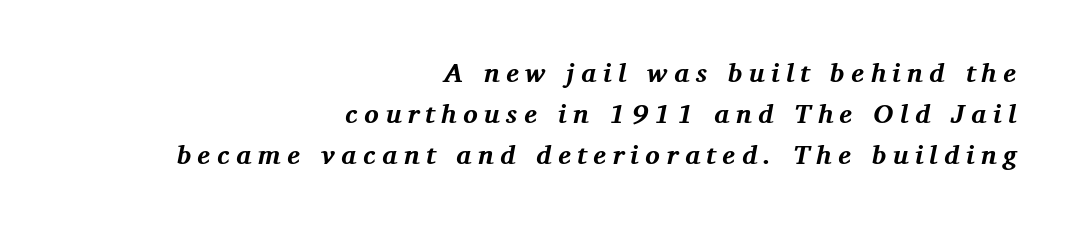
{"italic": "yes", "lean": "right", "slant_degrees": 11, "bold": "yes", "underline": "no", "align": "right", "line_spacing": "normal", "line_spacing_ratio": 1.52, "letter_spacing": "wide", "letter_spacing_em": 0.24, "glyph_px": 27}
